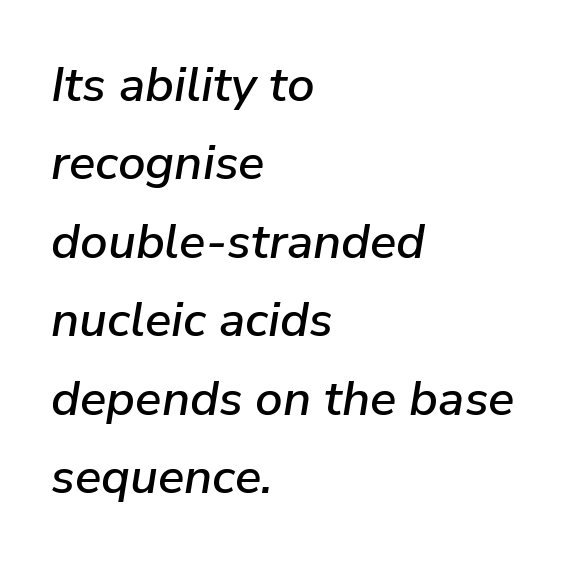
The image shows 49 px text type, italic (leaning right); set left-aligned, normal line spacing (1.6x), normal letter spacing, not underlined; low stroke contrast and a medium x-height.
